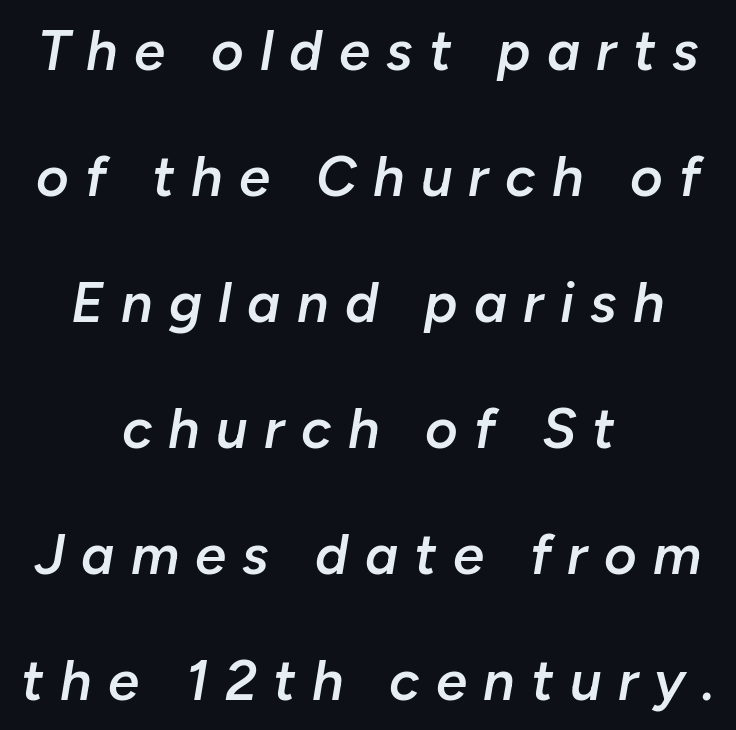
Q: Is the text bold? A: Semi-bold.
Q: Is the text italic (slanted)? A: Yes, it leans right by about 10 degrees.
Q: Is the text underlined? A: No.
Q: How is the paragraph aligned? A: Centered.
Q: Is the spacing between letters normal or unusually wide? A: Unusually wide.
Q: Is the spacing between lines tight, normal or loose? A: Loose.
Q: Width (condensed, normal, or wide)? A: Normal.
Q: Stroke contrast? A: Low.
Q: x-height? A: Medium.
Q: Monospaced? A: No.
